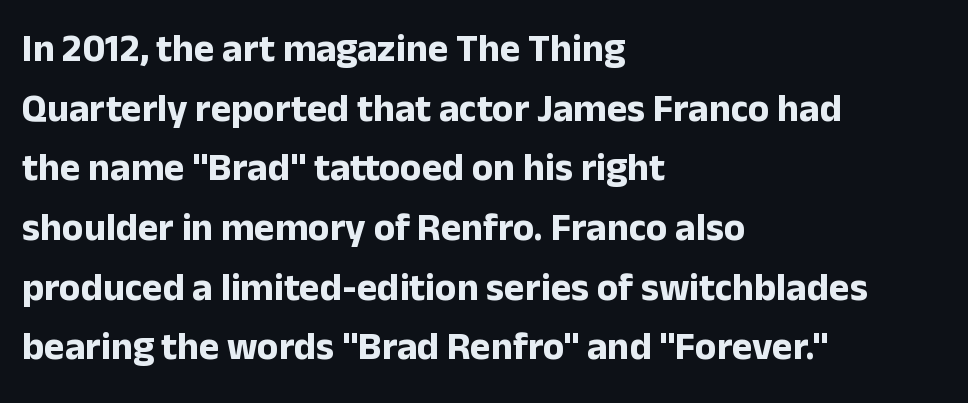
Leftover space on each line is placed entirely after the last word. Think of a printed novel: that variable character pitch is what you see here. Rule under the text: the space is simply empty. Serif or sans? Sans — the stroke terminals are bare. Short note: letters normally spaced.
